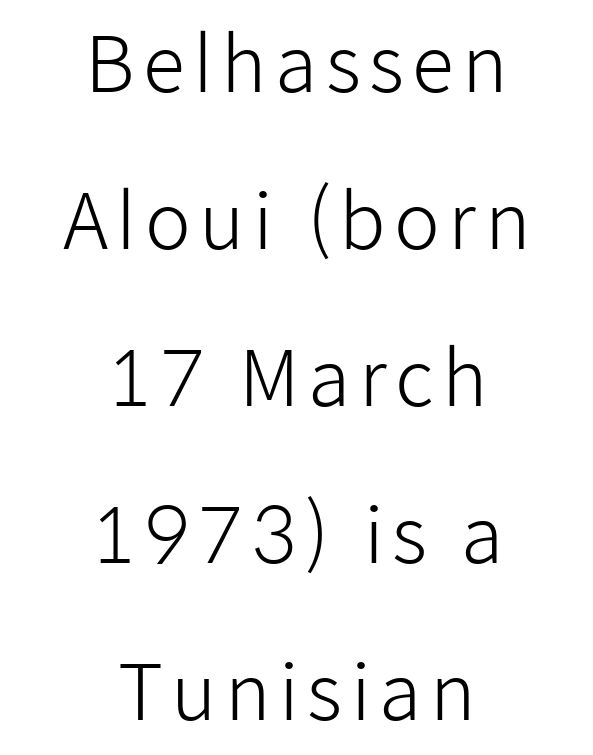
The image shows 77 px light sans-serif type, upright; set centered, loose line spacing (2.04x), not underlined; low stroke contrast and a medium x-height.
